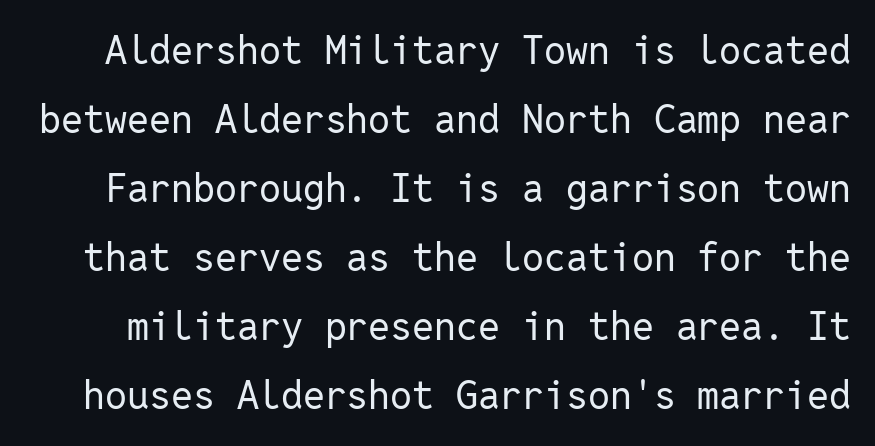
Q: Is the text bold? A: No.
Q: Is the text italic (slanted)? A: No, it is upright.
Q: Is the typeface a serif or a sans-serif typeface? A: Sans-serif.
Q: Is the text underlined? A: No.
Q: Is the spacing between letters normal or unusually wide? A: Normal.
Q: Width (condensed, normal, or wide)? A: Normal.
Q: Stroke contrast? A: Low.
Q: x-height? A: Medium.
Q: Monospaced? A: Yes.
